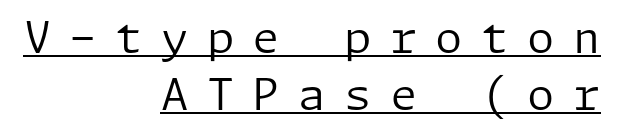
Q: Is the text bold? A: No.
Q: Is the text italic (slanted)? A: No, it is upright.
Q: Is the typeface a serif or a sans-serif typeface? A: Sans-serif.
Q: Is the text underlined? A: Yes.
Q: How is the paragraph aligned? A: Right-aligned.
Q: Is the spacing between letters normal or unusually wide? A: Unusually wide.
Q: Is the spacing between lines tight, normal or loose? A: Normal.
Q: Width (condensed, normal, or wide)? A: Normal.
Q: Stroke contrast? A: Low.
Q: x-height? A: Medium.
